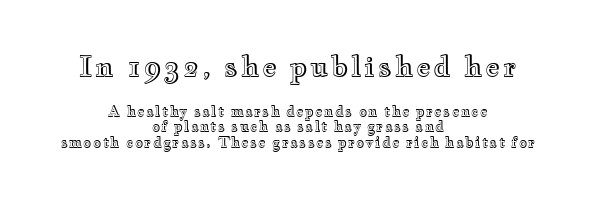
{"italic": "no", "width": "wide", "x_height": "small", "monospaced": "no", "underline": "no", "align": "center", "line_spacing": "tight", "line_spacing_ratio": 1.12, "larger_block": "first", "size_ratio": 2.0, "glyph_px": 28}
